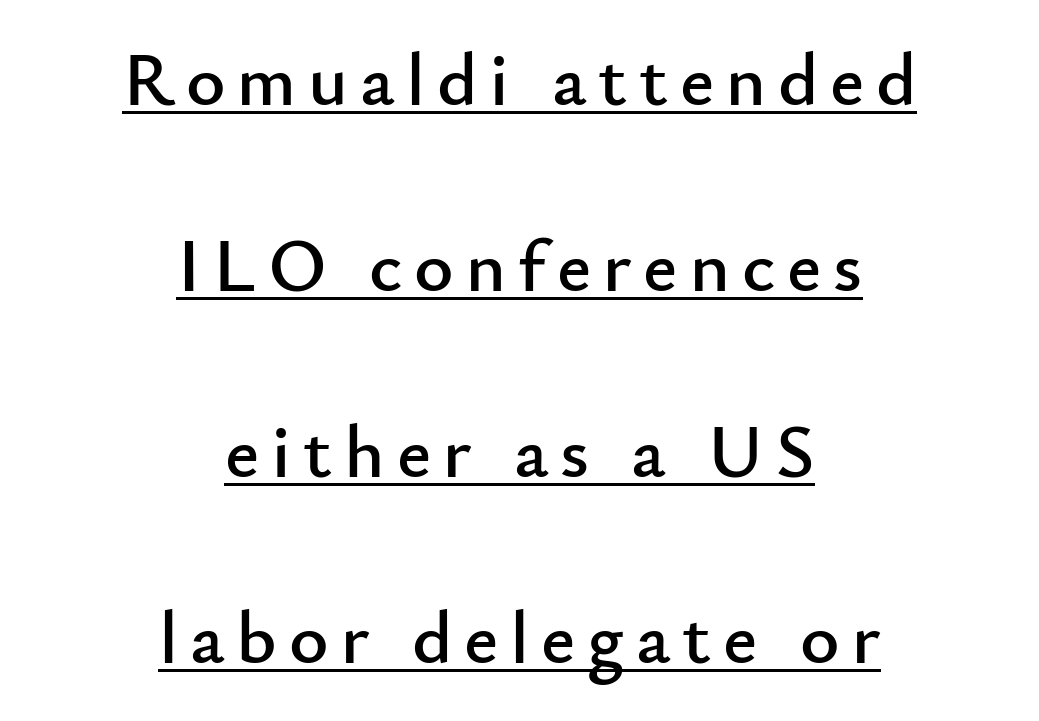
The image shows 75 px sans-serif type, upright; set centered, loose line spacing (2.48x), underlined; low stroke contrast and a small x-height.
